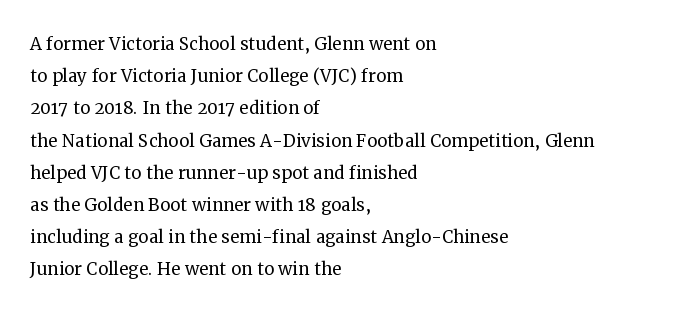
{"italic": "no", "bold": "no", "underline": "no", "align": "left", "line_spacing": "normal", "line_spacing_ratio": 1.4, "letter_spacing": "normal", "letter_spacing_em": 0.0, "glyph_px": 23}
